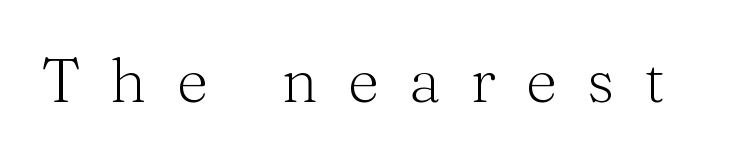
{"serif": "yes", "italic": "no", "bold": "no", "weight": "light", "width": "normal", "stroke_contrast": "medium", "x_height": "medium", "monospaced": "no", "underline": "no", "letter_spacing": "wide", "letter_spacing_em": 0.48, "glyph_px": 62}
